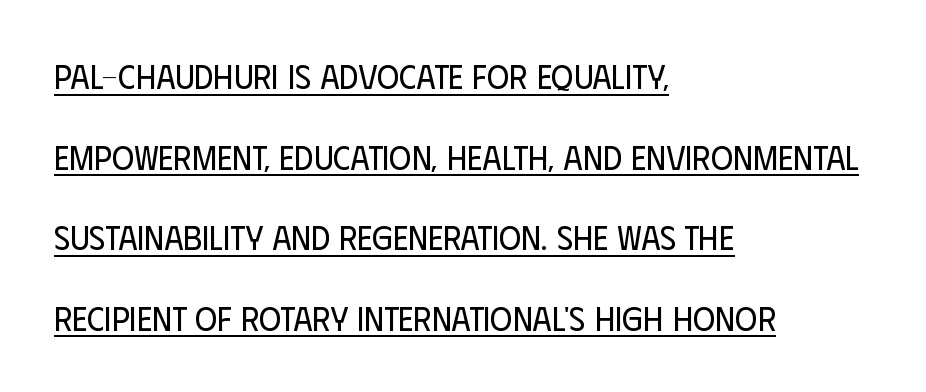
The image shows 34 px regular-weight, condensed sans-serif type, upright; set left-aligned, loose line spacing (2.37x), normal letter spacing, underlined; low stroke contrast and a large x-height.
